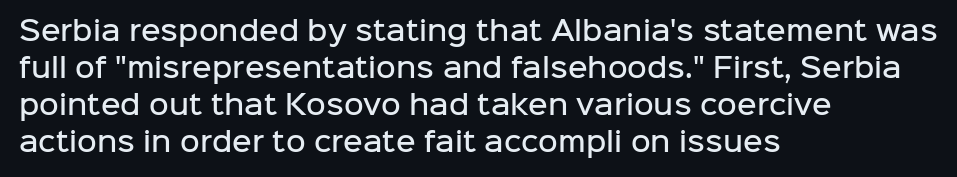
Nobody touched the tracking dial on this one. The space between consecutive lines is moderate. The area under the type is left untouched. Posture: straight, roman, zero tilt. The glyphs have the mass of a demibold cut, below bold.
